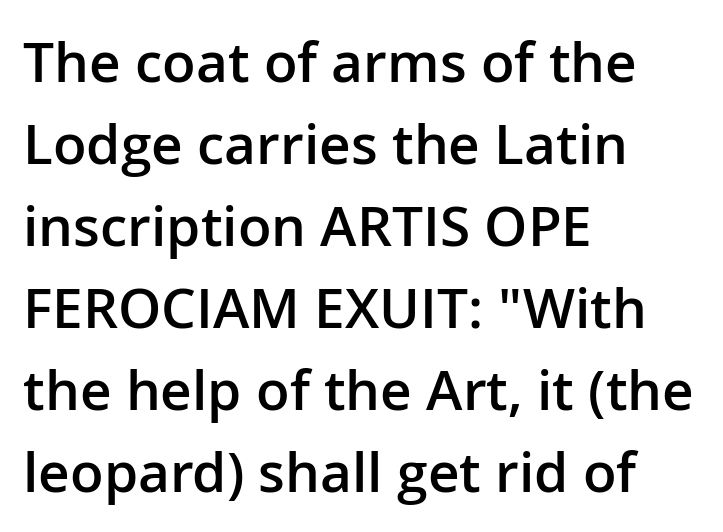
{"serif": "no", "italic": "no", "bold": "semi", "weight": "semibold", "width": "normal", "stroke_contrast": "low", "x_height": "medium", "monospaced": "no", "underline": "no", "align": "left", "line_spacing": "normal", "line_spacing_ratio": 1.49, "letter_spacing": "normal", "letter_spacing_em": 0.0, "glyph_px": 55}
